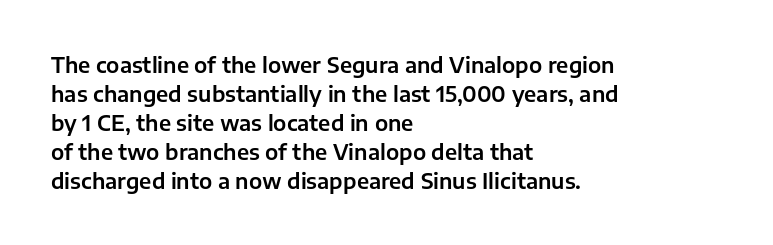
Does the leading feel generous? No, just average. Nobody touched the tracking dial on this one. This is the regular roman posture of the typeface. Visually the block forms a straight wall on the left and a jagged coastline on the right.
